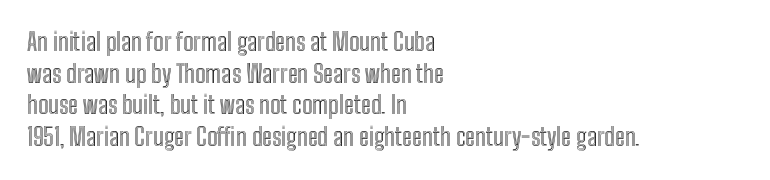
The letterforms sit shoulder to shoulder at normal distance. In terms of leading, this rendering sits right in the middle. The rendering anchors every line to the left-hand side. Style check: upright.
